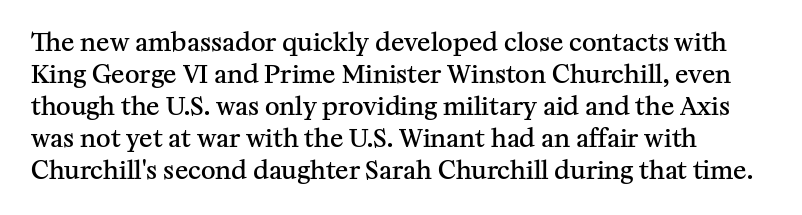
The image shows 25 px text type, upright; set normal line spacing (1.28x), normal letter spacing, not underlined.
